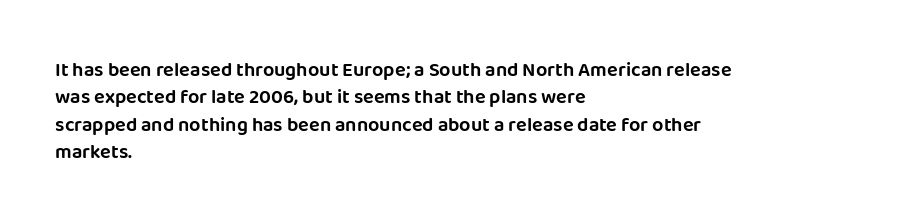
Q: Is the text italic (slanted)? A: No, it is upright.
Q: Is the text underlined? A: No.
Q: How is the paragraph aligned? A: Left-aligned.
Q: Is the spacing between letters normal or unusually wide? A: Normal.
Q: Is the spacing between lines tight, normal or loose? A: Normal.
